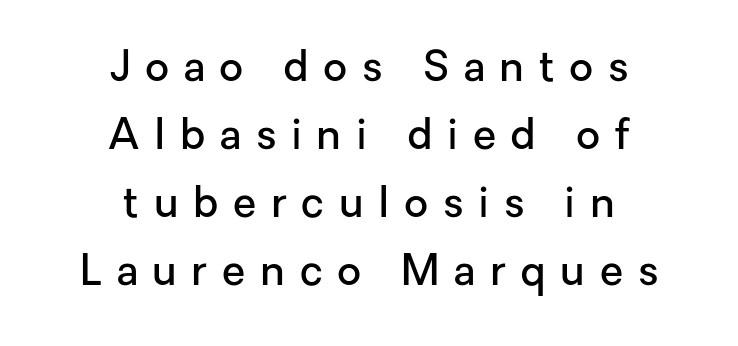
{"serif": "no", "italic": "no", "bold": "semi", "weight": "semibold", "width": "normal", "stroke_contrast": "low", "x_height": "medium", "monospaced": "no", "underline": "no", "align": "center", "line_spacing": "normal", "line_spacing_ratio": 1.62, "letter_spacing": "wide", "letter_spacing_em": 0.35, "glyph_px": 42}
